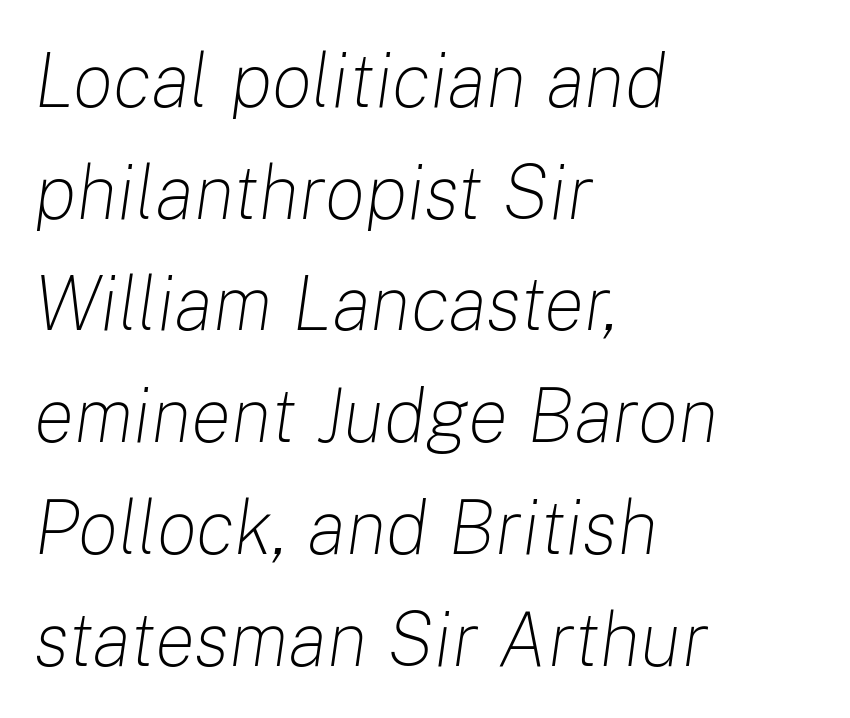
The gap between lines stays unmarked. The letters look calm and open, with moderate or lighter stems. Letter spacing: default. If you drew a ruler down the left edge, every line would touch it. Slant detected: the letters are inclined. Each letter keeps its own natural width here, so spacing adapts to shape.
